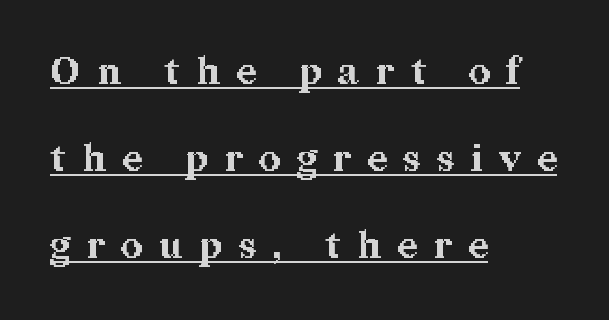
Q: Is the text bold? A: Yes.
Q: Is the text italic (slanted)? A: No, it is upright.
Q: Is the typeface a serif or a sans-serif typeface? A: Serif.
Q: Is the text underlined? A: Yes.
Q: How is the paragraph aligned? A: Left-aligned.
Q: Is the spacing between letters normal or unusually wide? A: Unusually wide.
Q: Is the spacing between lines tight, normal or loose? A: Loose.
Q: Width (condensed, normal, or wide)? A: Normal.
Q: Stroke contrast? A: Medium.
Q: x-height? A: Medium.
Q: Monospaced? A: No.
